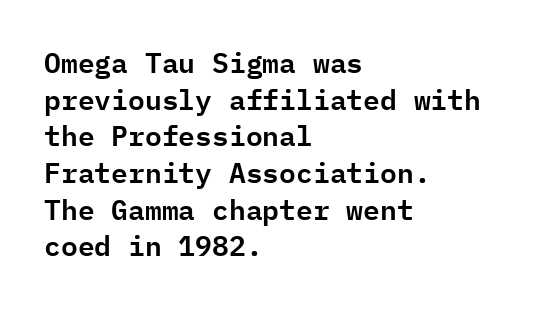
{"serif": "no", "italic": "no", "width": "normal", "stroke_contrast": "low", "x_height": "medium", "monospaced": "yes", "underline": "no", "align": "left", "line_spacing": "normal", "line_spacing_ratio": 1.31, "letter_spacing": "normal", "letter_spacing_em": 0.0, "glyph_px": 28}
